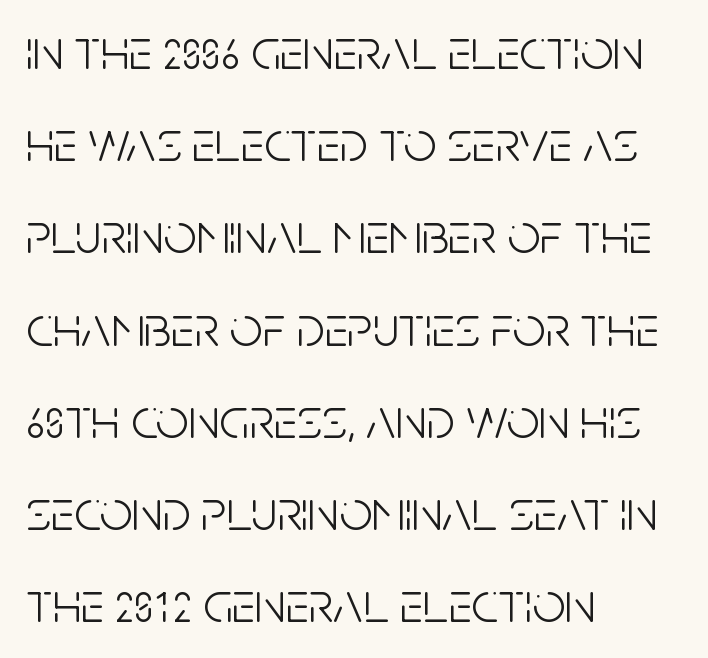
Q: Is the text bold? A: No.
Q: Is the text italic (slanted)? A: No, it is upright.
Q: Is the typeface a serif or a sans-serif typeface? A: Sans-serif.
Q: Is the text underlined? A: No.
Q: How is the paragraph aligned? A: Left-aligned.
Q: Is the spacing between letters normal or unusually wide? A: Normal.
Q: Is the spacing between lines tight, normal or loose? A: Normal.
Q: Width (condensed, normal, or wide)? A: Condensed.
Q: Stroke contrast? A: Low.
Q: x-height? A: Large.
Q: Monospaced? A: No.
